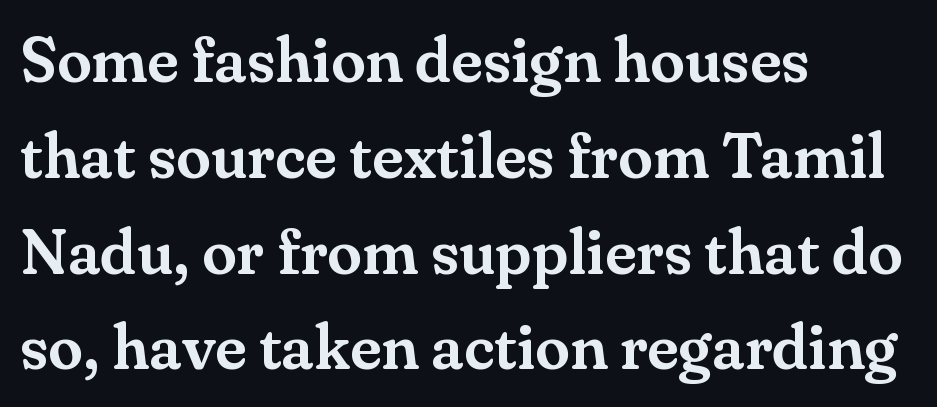
The image shows 63 px serif type, upright; set left-aligned, normal line spacing (1.52x), normal letter spacing, not underlined; medium stroke contrast and a small x-height.
